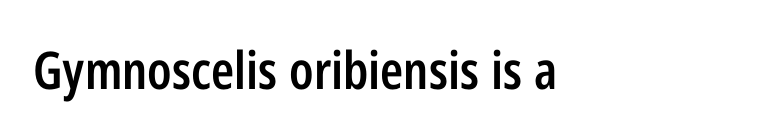
Compared with an ordinary text face, these strokes are moderately heavier — a semibold. A sans-serif font was chosen for this passage. The rag falls on the right side of this text block. The letters advance in unequal steps, a hallmark of proportional type. The space beneath each line is pristine and unruled. Posture: straight, roman, zero tilt.
